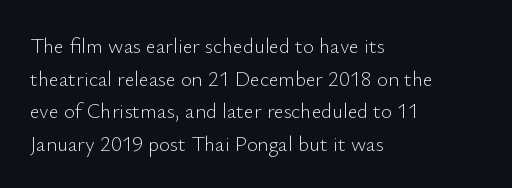
The image shows 21 px text type, upright; set left-aligned, normal line spacing (1.55x), normal letter spacing, not underlined.
